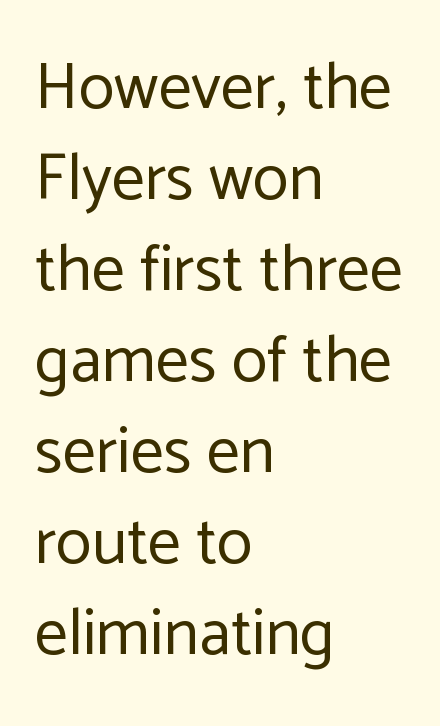
{"serif": "no", "italic": "no", "bold": "no", "weight": "regular", "width": "normal", "stroke_contrast": "low", "x_height": "medium", "monospaced": "no", "underline": "no", "align": "left", "line_spacing": "normal", "line_spacing_ratio": 1.38, "letter_spacing": "normal", "letter_spacing_em": 0.0, "glyph_px": 66}
